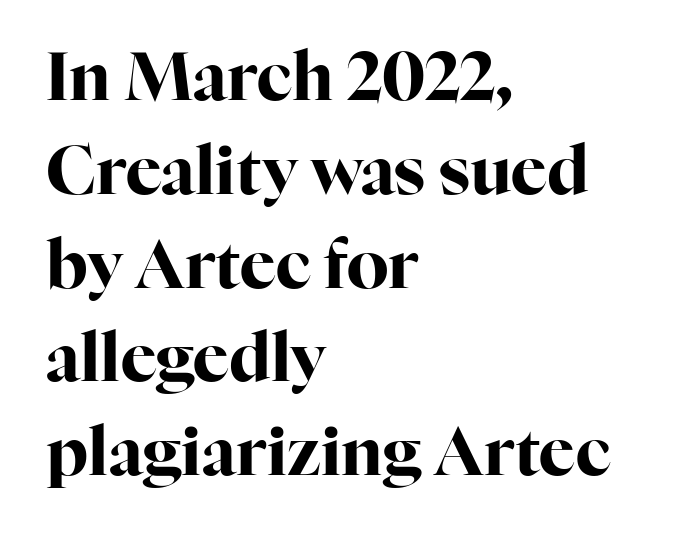
The image shows 67 px bold serif type, upright; set left-aligned, normal line spacing (1.4x), normal letter spacing, not underlined; high stroke contrast and a medium x-height.
